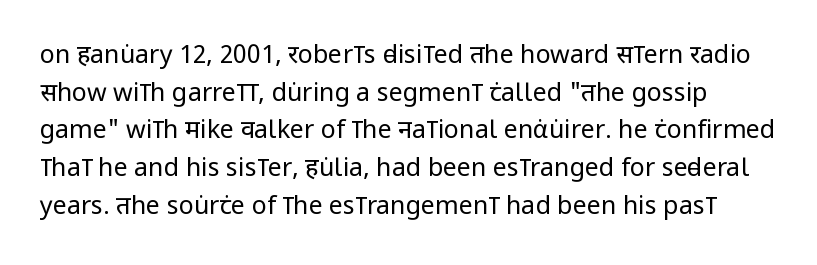
The image shows 25 px text type, upright; set normal line spacing (1.51x), normal letter spacing, not underlined.
